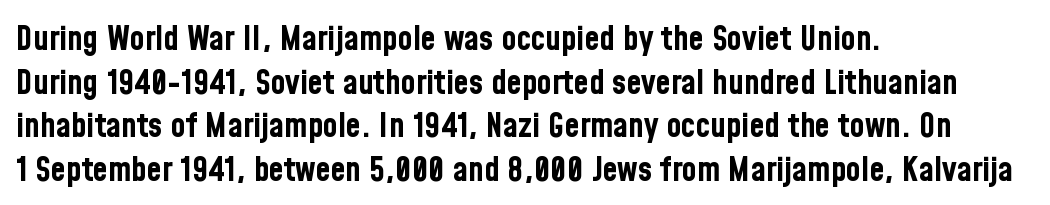
A clean baseline with only descenders dipping below it. Note the varied advance widths — an 'i' is clearly narrower than an 'm'. The typeface chosen for these lines omits serifs. Where is the straight margin? On the left.
